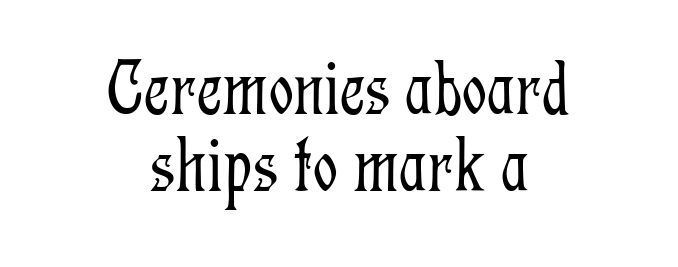
You could not count columns in this text — the font is proportionally spaced. Notice how the stems are strictly vertical — no italics here. Horizontal bands of white between lines are thin slivers. Typographically, this falls in the serif category.
